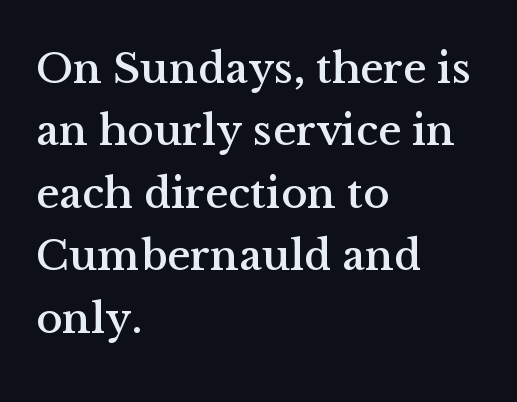
The image shows 44 px serif type, upright; set left-aligned, normal line spacing (1.42x), normal letter spacing, not underlined; medium stroke contrast and a medium x-height.
